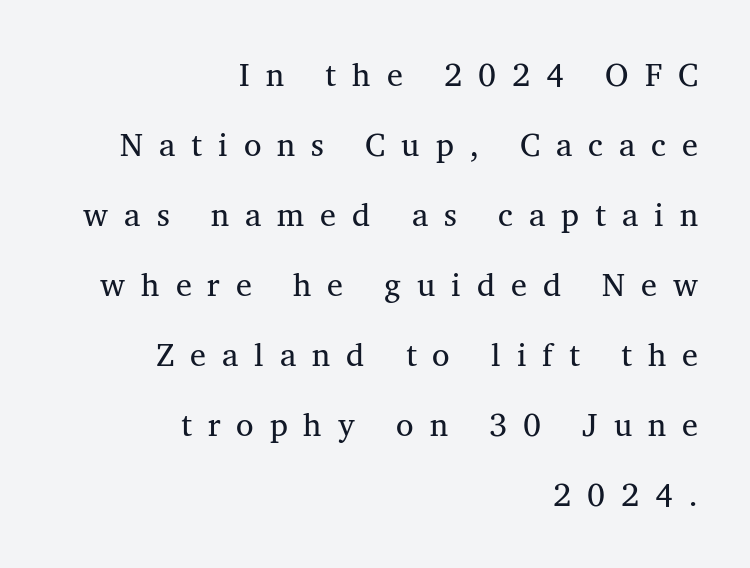
{"serif": "yes", "italic": "no", "width": "normal", "stroke_contrast": "medium", "x_height": "medium", "monospaced": "no", "underline": "no", "align": "right", "line_spacing": "loose", "line_spacing_ratio": 2.19, "letter_spacing": "wide", "letter_spacing_em": 0.5, "glyph_px": 32}
